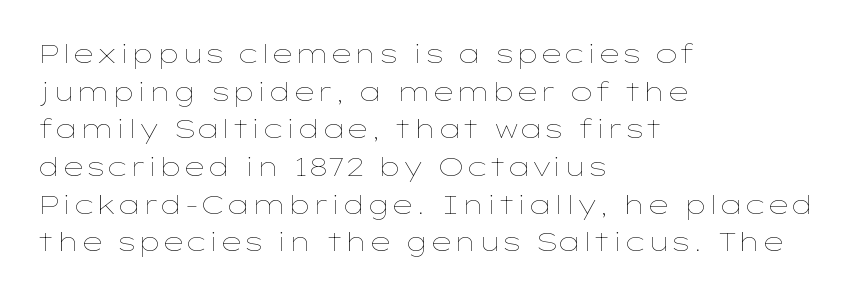
Q: Is the text bold? A: No.
Q: Is the text italic (slanted)? A: No, it is upright.
Q: Is the text underlined? A: No.
Q: How is the paragraph aligned? A: Left-aligned.
Q: Is the spacing between letters normal or unusually wide? A: Normal.
Q: Is the spacing between lines tight, normal or loose? A: Normal.
